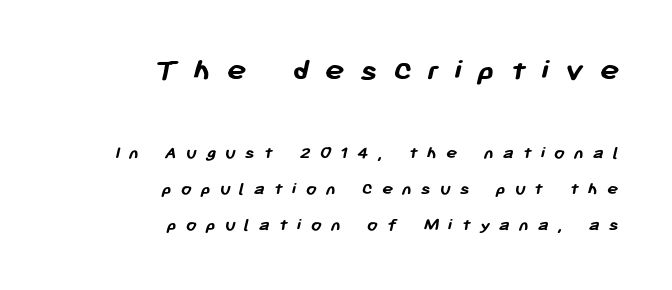
The image shows 33 px semibold sans-serif type; set right-aligned, loose line spacing (1.9x), unusually wide letter spacing (+0.47 em), not underlined; the first (top) block is 1.74x larger; low stroke contrast and a medium x-height.
